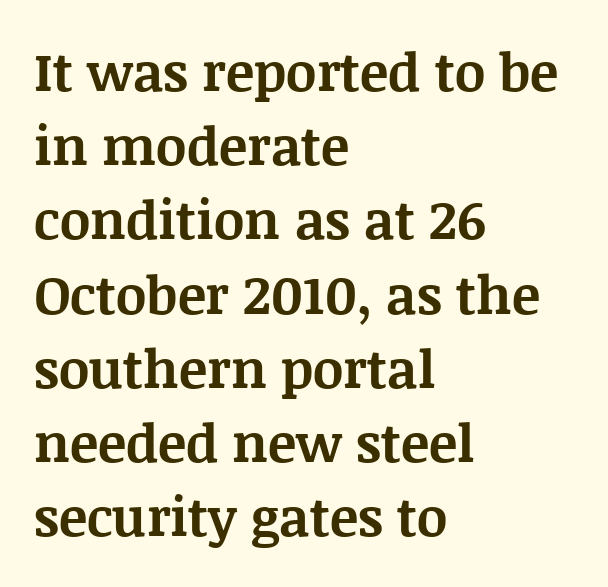
The image shows 53 px bold serif type, upright; set left-aligned, normal line spacing (1.4x), normal letter spacing, not underlined; medium stroke contrast and a large x-height.
